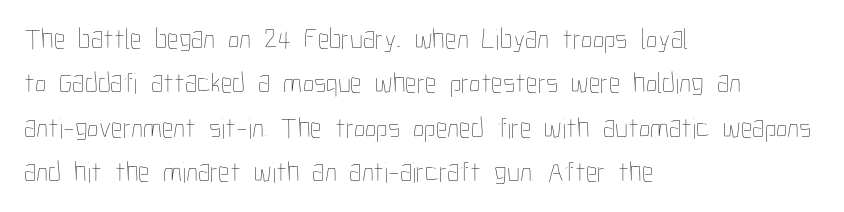
The image shows 29 px thin, condensed type, upright; set left-aligned, normal line spacing (1.53x), normal letter spacing, not underlined; low stroke contrast and a medium x-height.
